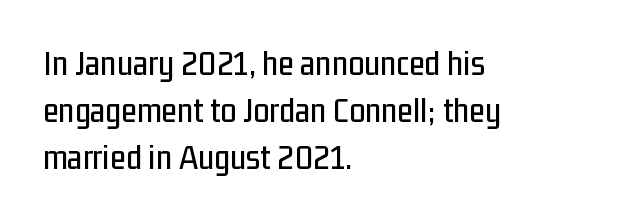
Q: Is the text italic (slanted)? A: No, it is upright.
Q: Is the typeface a serif or a sans-serif typeface? A: Sans-serif.
Q: Is the text underlined? A: No.
Q: How is the paragraph aligned? A: Left-aligned.
Q: Is the spacing between letters normal or unusually wide? A: Normal.
Q: Is the spacing between lines tight, normal or loose? A: Normal.
Q: Width (condensed, normal, or wide)? A: Condensed.
Q: Stroke contrast? A: Low.
Q: x-height? A: Medium.
Q: Monospaced? A: No.
